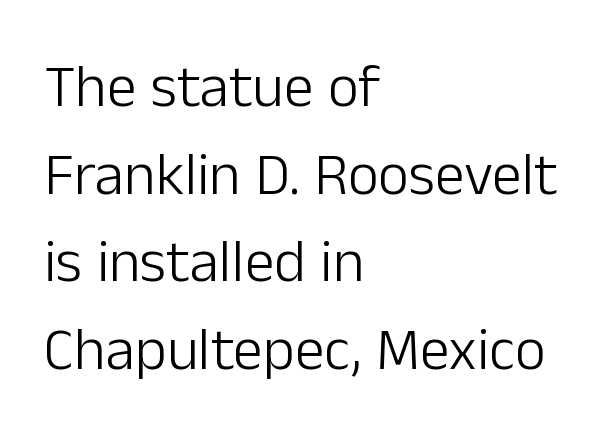
The image shows 60 px light sans-serif type, upright; set left-aligned, normal line spacing (1.46x), normal letter spacing, not underlined; low stroke contrast and a medium x-height.
